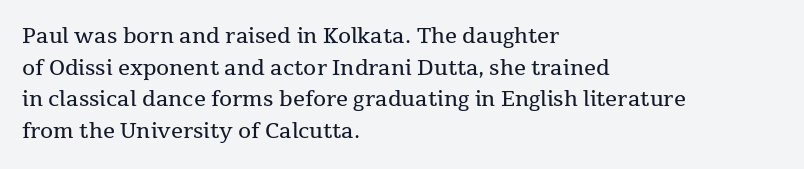
Style check: upright. Leftover space on each line is placed entirely after the last word. The rows are spaced the way most documents space them. The font is comparable to plain body text, perhaps lighter. Honestly, there is no underline to notice here at all. Nobody touched the tracking dial on this one.
